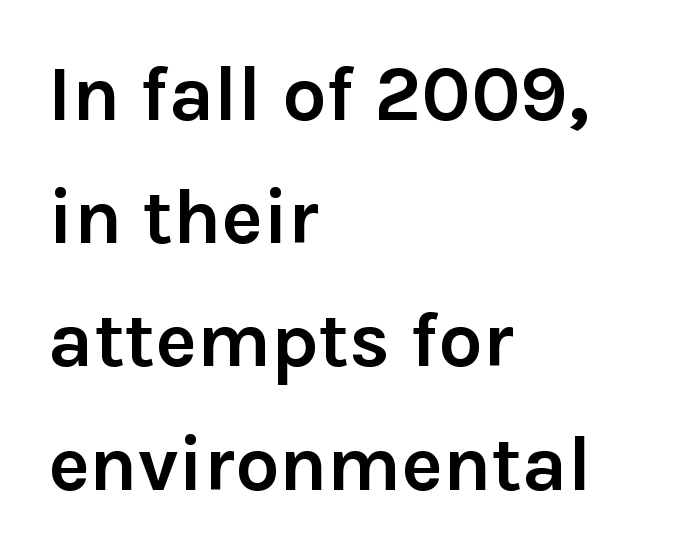
Each new line begins a customary step beneath the previous one. Decoration check: the copy has no underline. Vertical strokes here are truly vertical. Heft: maximum for text — a bold. The type family on display is of the sans-serif kind. Alignment: flush left.
